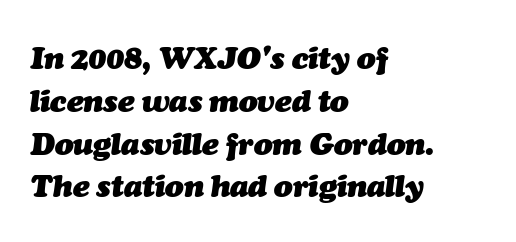
{"italic": "yes", "lean": "right", "slant_degrees": 7, "bold": "yes", "weight": "heavy", "width": "normal", "stroke_contrast": "medium", "x_height": "medium", "monospaced": "no", "underline": "no", "align": "left", "line_spacing": "normal", "line_spacing_ratio": 1.38, "letter_spacing": "normal", "letter_spacing_em": 0.0, "glyph_px": 31}
